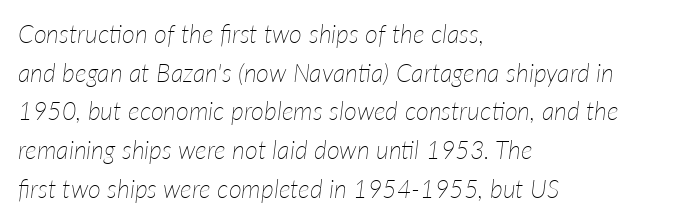
This sample uses an oblique cut, with every glyph tilted off the vertical. These lines stack with their left ends in a neat column. The horizontal fit of the characters is conventional and even. The strokes carry an ordinary text weight at most. This rendering features lettering with no underline.
